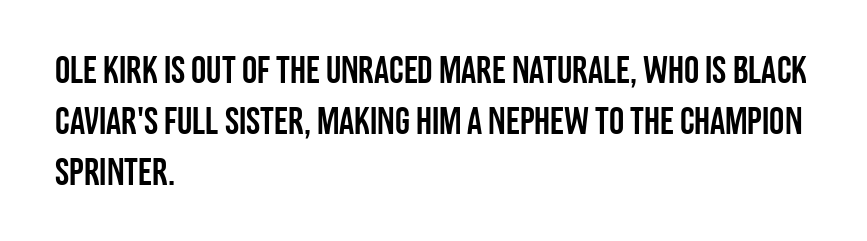
Note the varied advance widths — an 'i' is clearly narrower than an 'm'. Notice how descenders clear the ascenders below comfortably — that's standard leading. Is the letter spacing exaggerated? No — it looks like the ordinary default. Underlining? Definitely not there.
